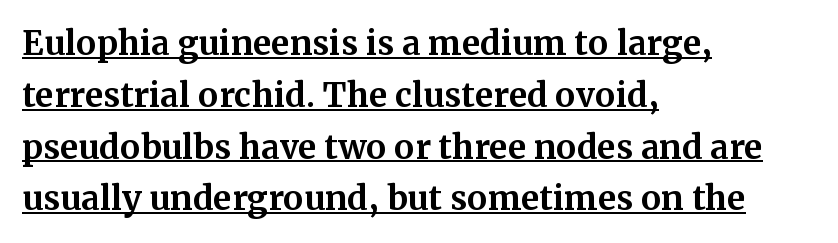
This rendering uses left alignment, leaving the right contour irregular. Rendered with straight, roman letterforms. The face used here is proportionally spaced, like ordinary book or web type. Regular leading. The rendering uses a bold face; every stroke is thick and dark. Underline: present.
